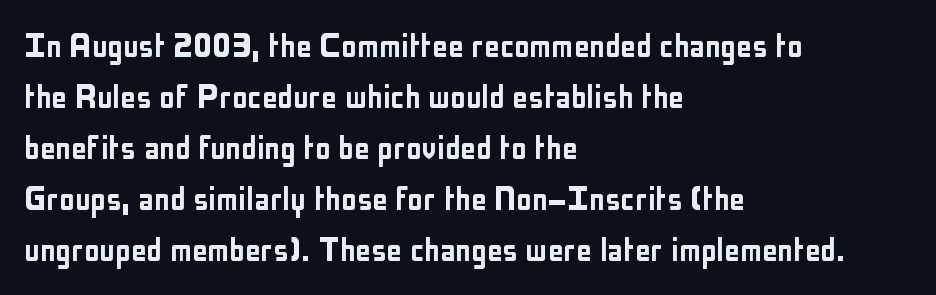
Q: Is the text italic (slanted)? A: No, it is upright.
Q: Is the typeface a serif or a sans-serif typeface? A: Sans-serif.
Q: Is the text underlined? A: No.
Q: How is the paragraph aligned? A: Left-aligned.
Q: Is the spacing between letters normal or unusually wide? A: Normal.
Q: Is the spacing between lines tight, normal or loose? A: Normal.
Q: Width (condensed, normal, or wide)? A: Condensed.
Q: Stroke contrast? A: Low.
Q: x-height? A: Medium.
Q: Monospaced? A: No.
